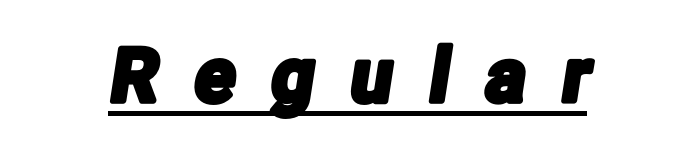
{"serif": "no", "width": "condensed", "stroke_contrast": "low", "x_height": "medium", "monospaced": "no", "underline": "yes", "letter_spacing": "wide", "letter_spacing_em": 0.5, "glyph_px": 74}
